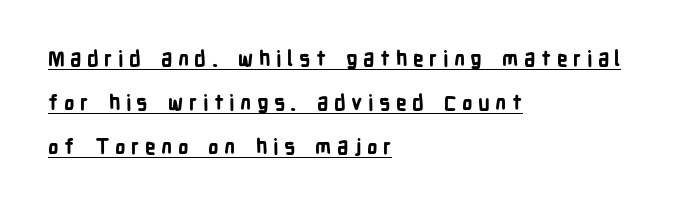
{"italic": "no", "bold": "yes", "underline": "yes", "align": "left", "line_spacing": "loose", "line_spacing_ratio": 2.09, "letter_spacing": "wide", "letter_spacing_em": 0.26, "glyph_px": 21}
